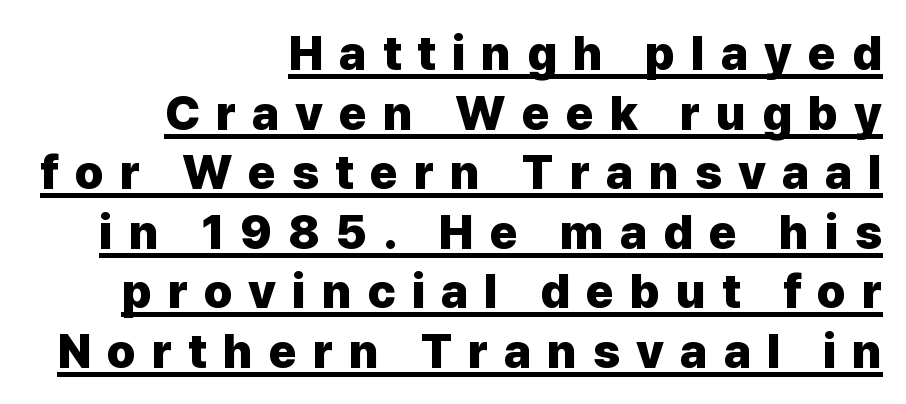
Q: Is the text bold? A: Yes.
Q: Is the text italic (slanted)? A: No, it is upright.
Q: Is the typeface a serif or a sans-serif typeface? A: Sans-serif.
Q: Is the text underlined? A: Yes.
Q: How is the paragraph aligned? A: Right-aligned.
Q: Is the spacing between letters normal or unusually wide? A: Unusually wide.
Q: Width (condensed, normal, or wide)? A: Normal.
Q: Stroke contrast? A: Low.
Q: x-height? A: Medium.
Q: Monospaced? A: No.
